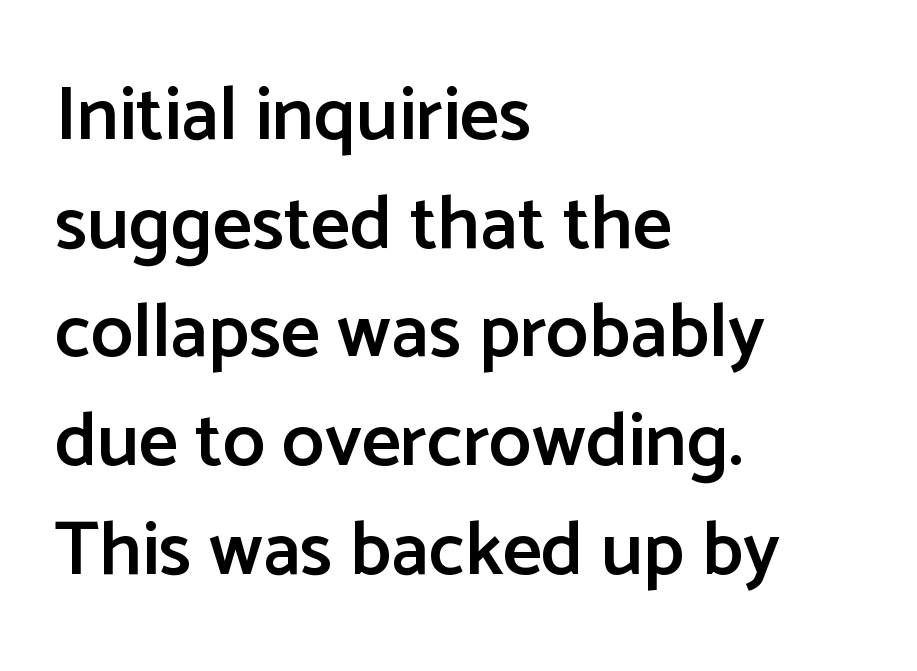
Q: Is the text bold? A: Semi-bold.
Q: Is the text italic (slanted)? A: No, it is upright.
Q: Is the typeface a serif or a sans-serif typeface? A: Sans-serif.
Q: Is the text underlined? A: No.
Q: How is the paragraph aligned? A: Left-aligned.
Q: Is the spacing between letters normal or unusually wide? A: Normal.
Q: Is the spacing between lines tight, normal or loose? A: Normal.
Q: Width (condensed, normal, or wide)? A: Normal.
Q: Stroke contrast? A: Low.
Q: x-height? A: Medium.
Q: Monospaced? A: No.
